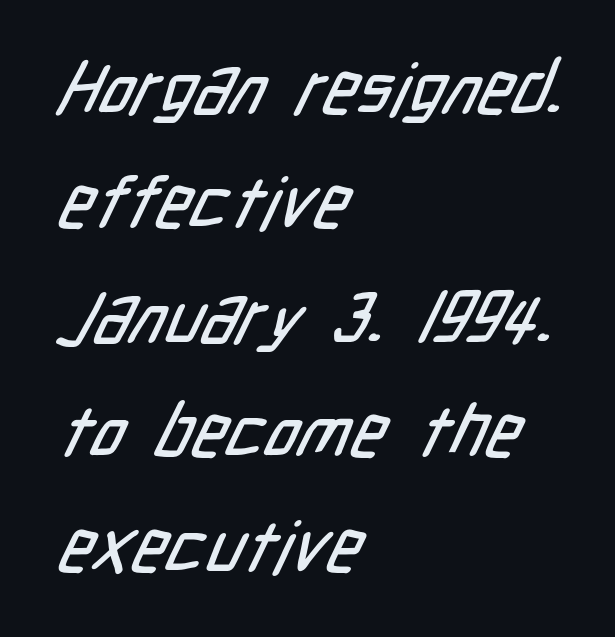
The image shows 72 px condensed sans-serif type; set left-aligned, normal line spacing (1.59x), normal letter spacing, not underlined; low stroke contrast and a medium x-height.
